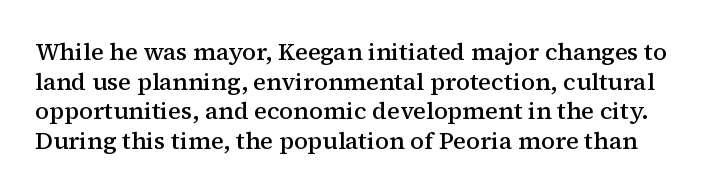
Q: Is the text bold? A: Semi-bold.
Q: Is the text italic (slanted)? A: No, it is upright.
Q: Is the text underlined? A: No.
Q: Is the spacing between letters normal or unusually wide? A: Normal.
